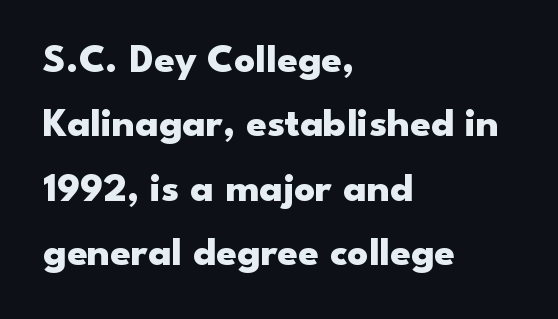
Q: Is the text bold? A: Yes.
Q: Is the text italic (slanted)? A: No, it is upright.
Q: Is the typeface a serif or a sans-serif typeface? A: Sans-serif.
Q: Is the text underlined? A: No.
Q: How is the paragraph aligned? A: Left-aligned.
Q: Is the spacing between letters normal or unusually wide? A: Normal.
Q: Is the spacing between lines tight, normal or loose? A: Normal.
Q: Width (condensed, normal, or wide)? A: Wide.
Q: Stroke contrast? A: Low.
Q: x-height? A: Small.
Q: Monospaced? A: No.
